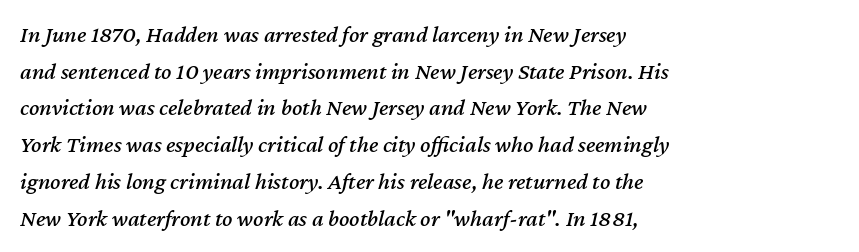
Q: Is the text italic (slanted)? A: Yes, it leans right by about 12 degrees.
Q: Is the text underlined? A: No.
Q: How is the paragraph aligned? A: Left-aligned.
Q: Is the spacing between letters normal or unusually wide? A: Normal.
Q: Is the spacing between lines tight, normal or loose? A: Normal.
